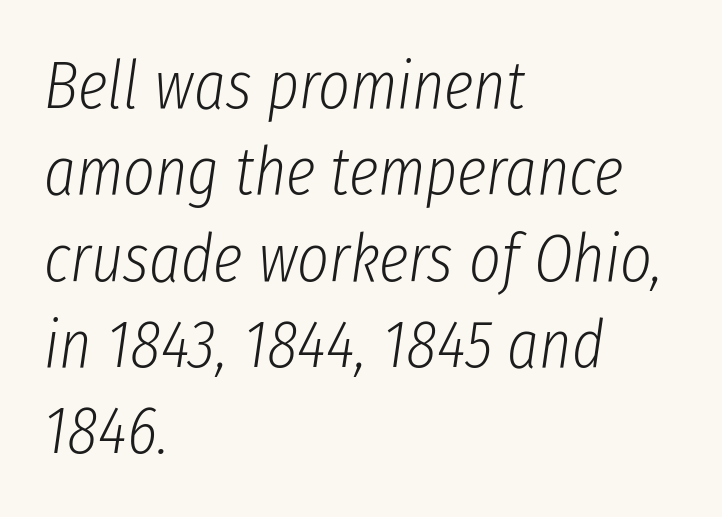
Clear beneath every line of the passage. Tracking value appears to be zero — textbook default spacing. The ragged edge is on the right, which tells us the setting is flush left. Character widths vary here, with narrow letters taking less room than wide ones. Is the type heavy? It reads as light-to-regular instead. Yep, that's italic — everything's leaning.
